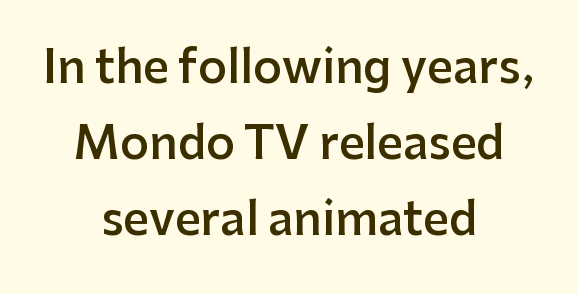
Which margin do the lines hug? Neither — every line sits in the middle. The designer went with a sans here, leaving each stem footless. Leading matches the norm, producing a regular column. A roman cut, with each character standing at attention. Look at the tracking — it's just the regular setting, nothing added.
